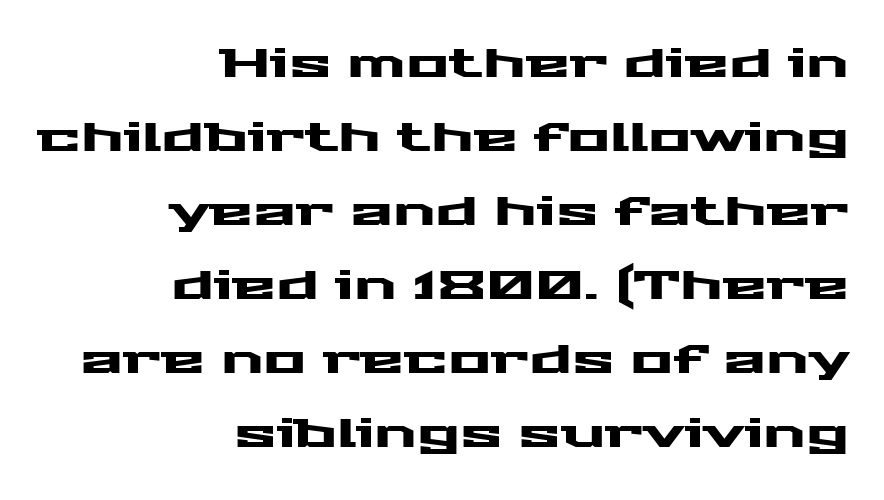
Q: Is the text italic (slanted)? A: No, it is upright.
Q: Is the typeface a serif or a sans-serif typeface? A: Sans-serif.
Q: Is the text underlined? A: No.
Q: How is the paragraph aligned? A: Right-aligned.
Q: Is the spacing between letters normal or unusually wide? A: Normal.
Q: Width (condensed, normal, or wide)? A: Wide.
Q: Stroke contrast? A: Medium.
Q: x-height? A: Medium.
Q: Monospaced? A: No.
